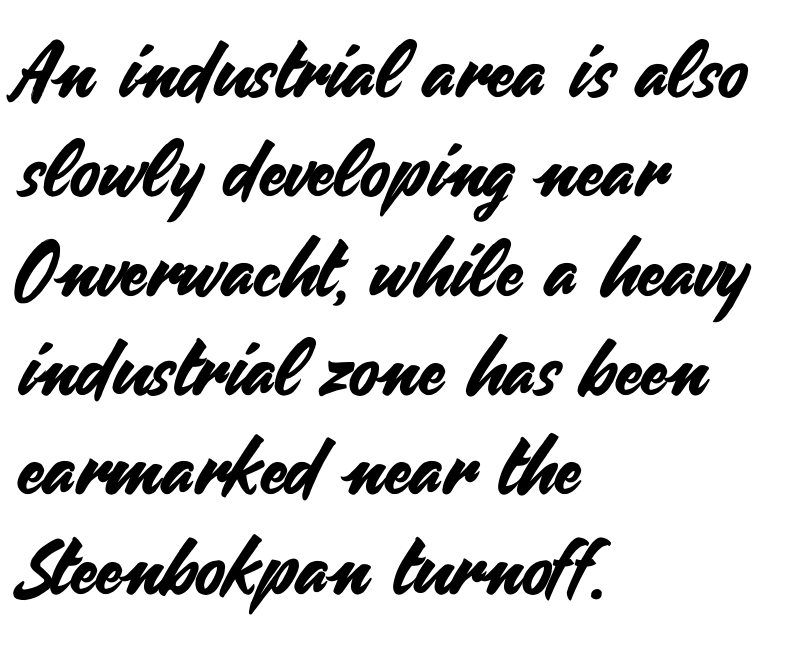
Q: Is the text italic (slanted)? A: Yes.
Q: Is the typeface a serif or a sans-serif typeface? A: Sans-serif.
Q: Is the text underlined? A: No.
Q: How is the paragraph aligned? A: Left-aligned.
Q: Is the spacing between letters normal or unusually wide? A: Normal.
Q: Is the spacing between lines tight, normal or loose? A: Normal.
Q: Width (condensed, normal, or wide)? A: Normal.
Q: Stroke contrast? A: Medium.
Q: x-height? A: Small.
Q: Monospaced? A: No.
